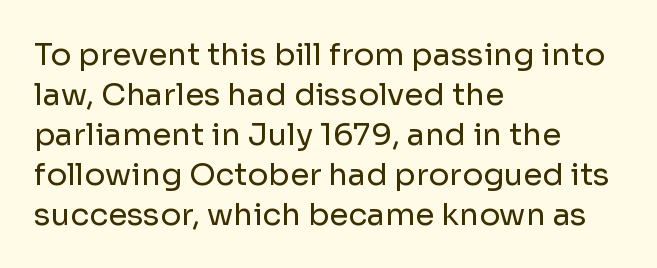
The image shows 31 px regular-weight sans-serif type, upright; set left-aligned, normal line spacing (1.29x), normal letter spacing, not underlined; low stroke contrast and a medium x-height.
